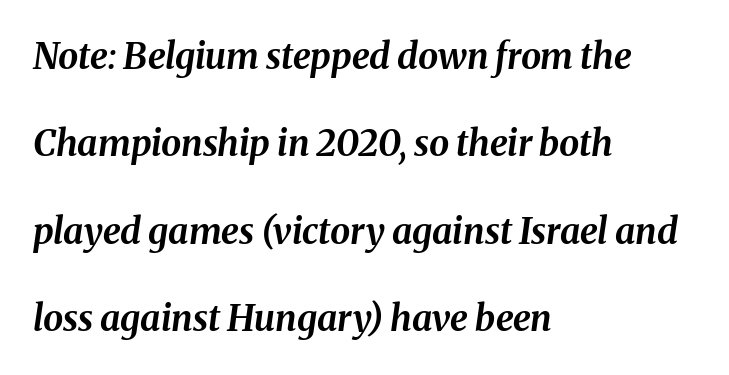
The image shows 36 px bold type, italic (leaning right); set left-aligned, loose line spacing (2.43x), normal letter spacing, not underlined; medium stroke contrast and a medium x-height.
